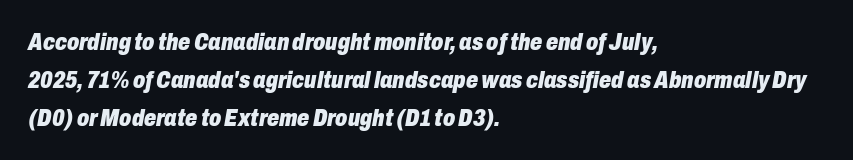
Does the weight exceed regular? Yes, all the way to bold. A typesetter would call this leading conventional body-copy spacing. This sample is left-justified, so line endings fall wherever the words run out. The line texture is even and compact thanks to regular tracking.
